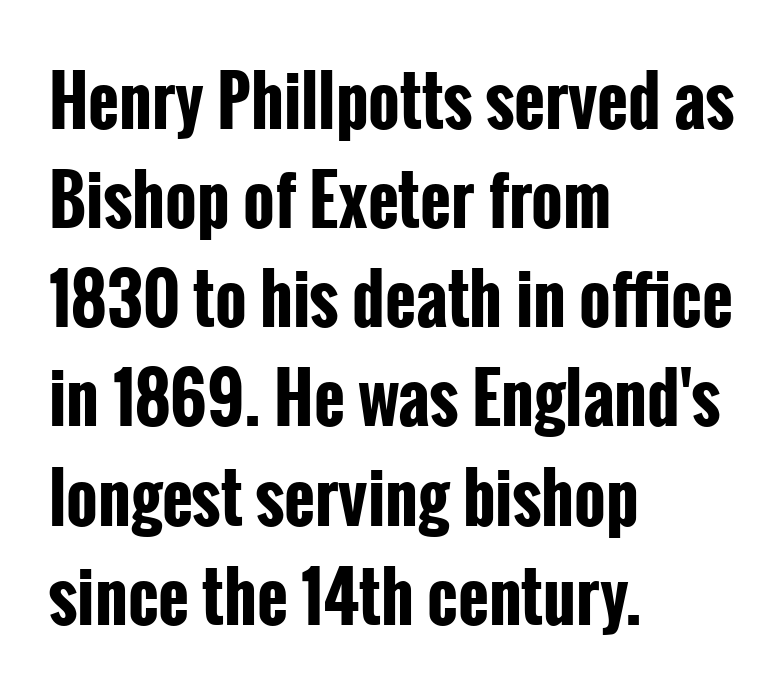
Every letter is thick-stroked: bold, no question. The text block is weighted toward the left margin, trailing off unevenly rightward. Regarding leading, the lines here are spaced in the standard way. Think of a printed novel: that variable character pitch is what you see here. The passage shown is not underscored anywhere.
